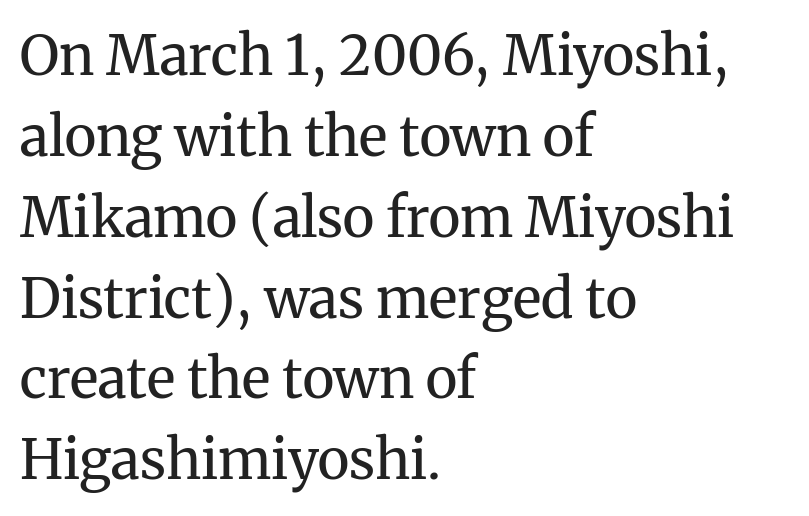
The face looks like a standard text weight, possibly lighter. Quick note: underline off. Normally led — the rows are evenly, conventionally spaced. Spacing verdict: proportional, widths tailored to each character.
